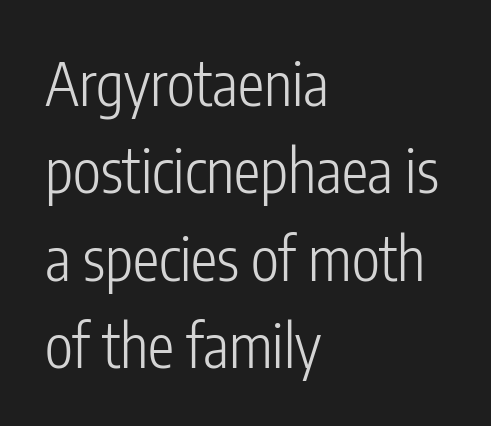
How are the letters spaced? Ordinarily, with no added tracking. Vertical spacing — default. A typesetter would call this proportional, since set widths differ per character. Leftover space on each line is placed entirely after the last word. The type sits square on the baseline with zero lean. The passage shown is not underscored anywhere.
